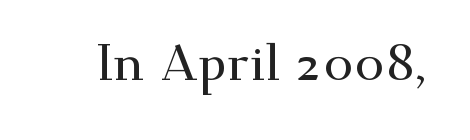
Q: Is the text italic (slanted)? A: No, it is upright.
Q: Is the typeface a serif or a sans-serif typeface? A: Serif.
Q: Is the text underlined? A: No.
Q: Is the spacing between letters normal or unusually wide? A: Normal.
Q: Width (condensed, normal, or wide)? A: Wide.
Q: Stroke contrast? A: Medium.
Q: x-height? A: Small.
Q: Monospaced? A: No.
